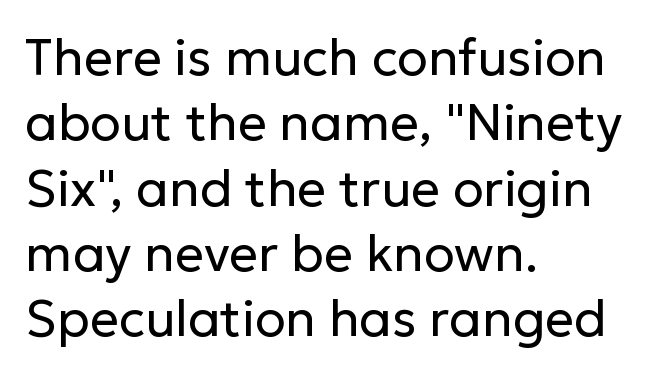
Q: Is the text bold? A: No.
Q: Is the text italic (slanted)? A: No, it is upright.
Q: Is the typeface a serif or a sans-serif typeface? A: Sans-serif.
Q: Is the text underlined? A: No.
Q: How is the paragraph aligned? A: Left-aligned.
Q: Is the spacing between letters normal or unusually wide? A: Normal.
Q: Is the spacing between lines tight, normal or loose? A: Normal.
Q: Width (condensed, normal, or wide)? A: Normal.
Q: Stroke contrast? A: Low.
Q: x-height? A: Medium.
Q: Monospaced? A: No.
